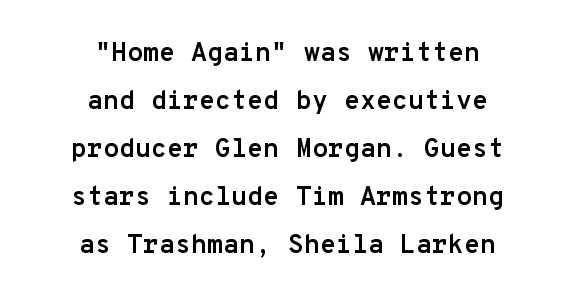
Q: Is the text bold? A: Yes.
Q: Is the text italic (slanted)? A: No, it is upright.
Q: Is the text underlined? A: No.
Q: How is the paragraph aligned? A: Centered.
Q: Is the spacing between letters normal or unusually wide? A: Normal.
